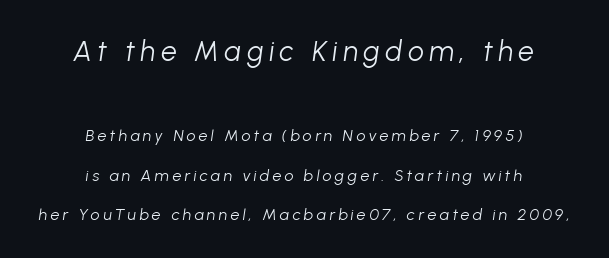
Q: Is the text bold? A: No.
Q: Is the text italic (slanted)? A: Yes, it leans right by about 8 degrees.
Q: Is the text underlined? A: No.
Q: How is the paragraph aligned? A: Centered.
Q: Is the spacing between letters normal or unusually wide? A: Unusually wide.
Q: Is the spacing between lines tight, normal or loose? A: Loose.
Q: Which block of text is set in a larger size, the first (top) or the second (bottom)? A: The first (top) one.
Q: Width (condensed, normal, or wide)? A: Normal.
Q: Stroke contrast? A: Low.
Q: x-height? A: Medium.
Q: Monospaced? A: No.
